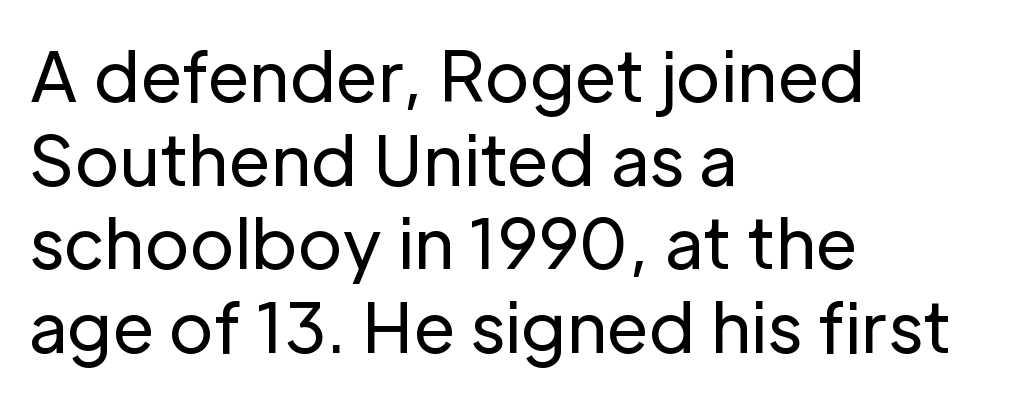
In terms of letterform style, serifs are entirely absent. Caption: face not bold, strokes unweighted. The face used here is rendered with its standard letterfit. The setting favours the left margin, as ordinary paragraphs usually do.
